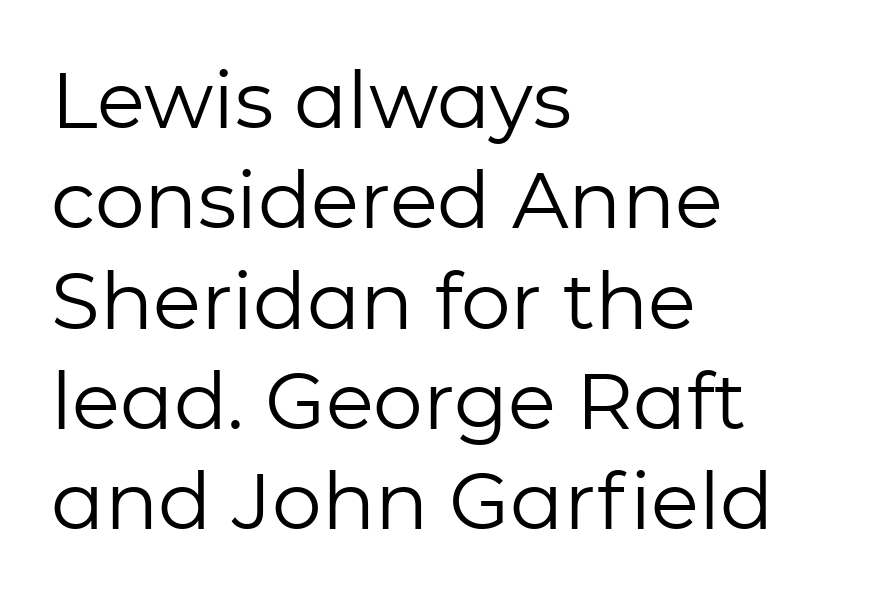
{"serif": "no", "italic": "no", "bold": "no", "weight": "regular", "width": "normal", "stroke_contrast": "low", "x_height": "medium", "monospaced": "no", "underline": "no", "align": "left", "line_spacing": "normal", "line_spacing_ratio": 1.27, "letter_spacing": "normal", "letter_spacing_em": 0.0, "glyph_px": 79}
